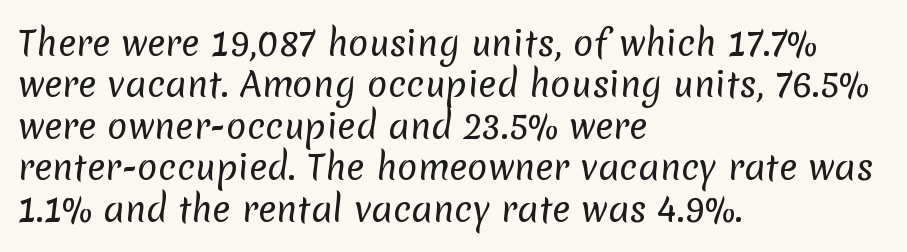
{"serif": "no", "bold": "no", "weight": "regular", "width": "normal", "stroke_contrast": "low", "x_height": "medium", "monospaced": "no", "underline": "no", "align": "left", "line_spacing_ratio": 1.22, "letter_spacing": "normal", "letter_spacing_em": 0.0, "glyph_px": 34}
